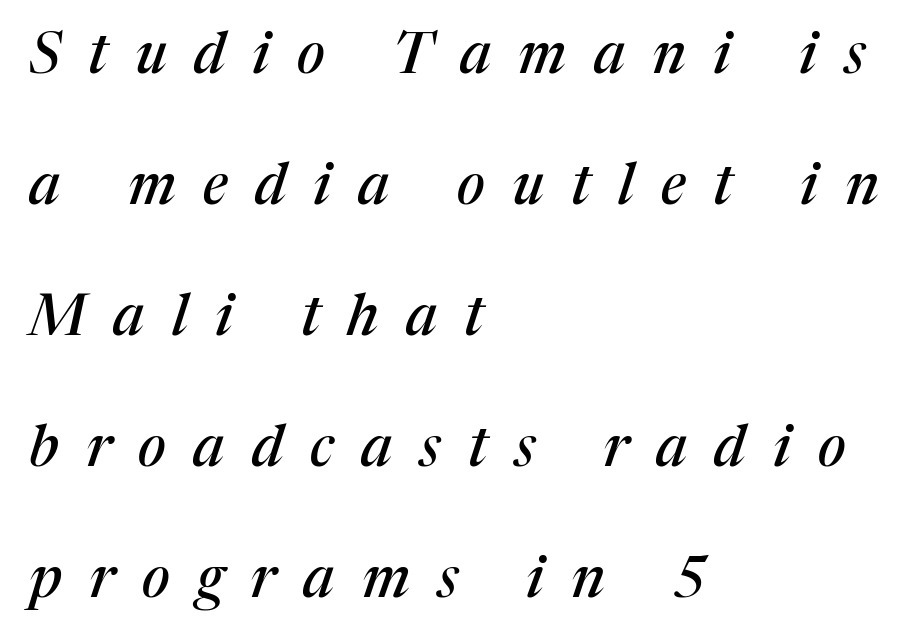
{"serif": "yes", "italic": "yes", "lean": "right", "slant_degrees": 17, "width": "normal", "stroke_contrast": "medium", "x_height": "medium", "monospaced": "no", "underline": "no", "align": "left", "line_spacing": "loose", "line_spacing_ratio": 2.3, "letter_spacing": "wide", "letter_spacing_em": 0.48, "glyph_px": 57}
